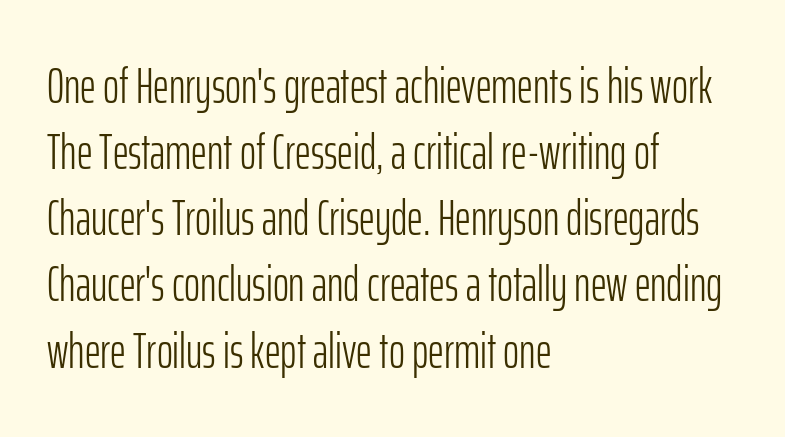
{"serif": "no", "italic": "no", "bold": "no", "weight": "light", "width": "condensed", "stroke_contrast": "low", "x_height": "medium", "monospaced": "no", "underline": "no", "align": "left", "line_spacing": "normal", "line_spacing_ratio": 1.35, "letter_spacing": "normal", "letter_spacing_em": 0.0, "glyph_px": 49}
